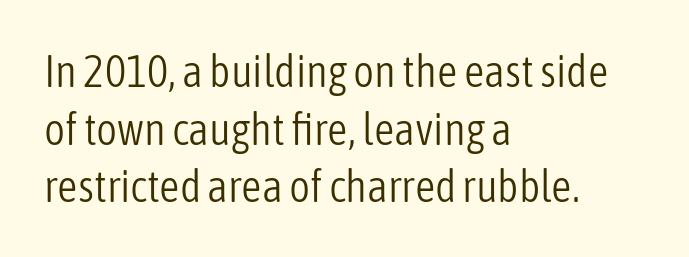
Examine the stroke ends and you'll find no serifs. Underlining? Definitely not there. Does extra space separate the letters? No, they use regular spacing. Horizontal bands of white between lines are of average thickness. The typeface has the unassuming heft of standard copy or less.
